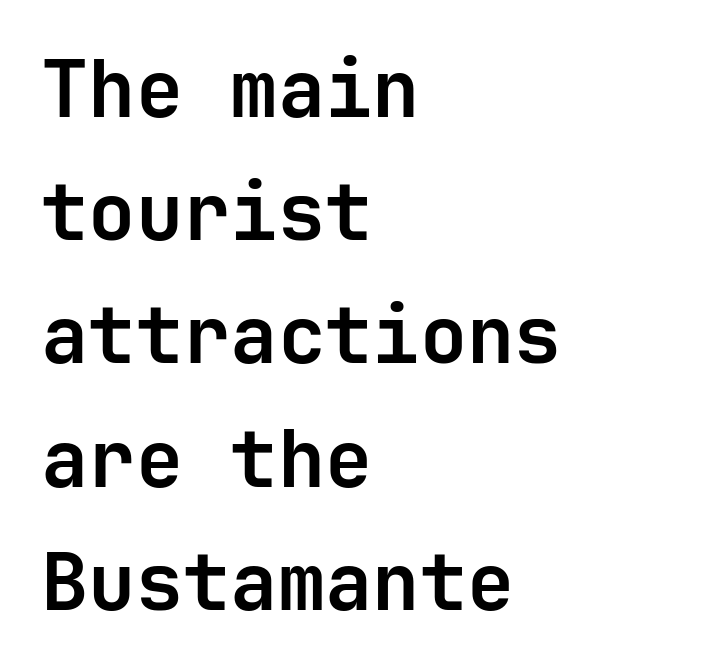
Q: Is the text bold? A: Yes.
Q: Is the text italic (slanted)? A: No, it is upright.
Q: Is the typeface a serif or a sans-serif typeface? A: Sans-serif.
Q: Is the text underlined? A: No.
Q: How is the paragraph aligned? A: Left-aligned.
Q: Is the spacing between letters normal or unusually wide? A: Normal.
Q: Is the spacing between lines tight, normal or loose? A: Normal.
Q: Width (condensed, normal, or wide)? A: Normal.
Q: Stroke contrast? A: Low.
Q: x-height? A: Medium.
